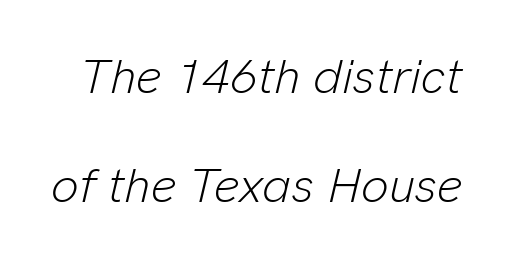
This sample has the flowing, uneven cadence of proportional lettering. What stands out about the letter spacing? Nothing — it is the standard amount. The line-height multiplier appears high, well above default. Letters rest on an invisible, unmarked baseline. Stroke thickness stays within the range of a standard reading face or lighter. This sample uses an oblique cut, with every glyph tilted off the vertical.
